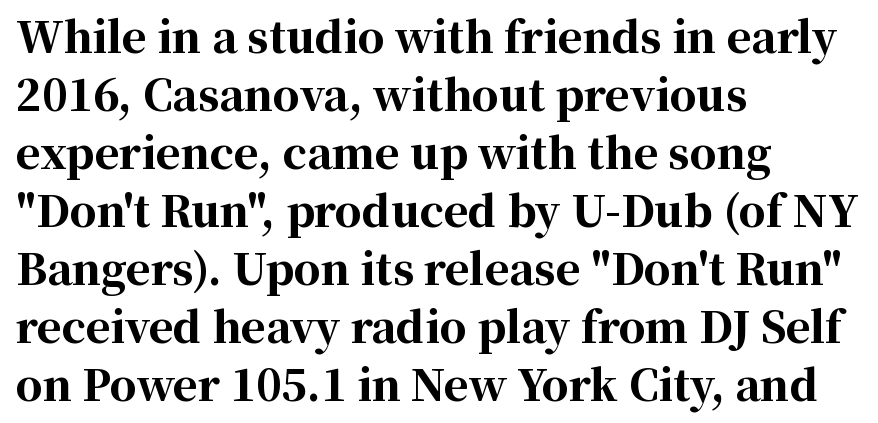
Is there any slant? The stems are plumb. The line-height multiplier appears to be the usual default. The rendering anchors every line to the left-hand side. The glyphs in this specimen are seriffed. Nobody drew a line under any word here.
